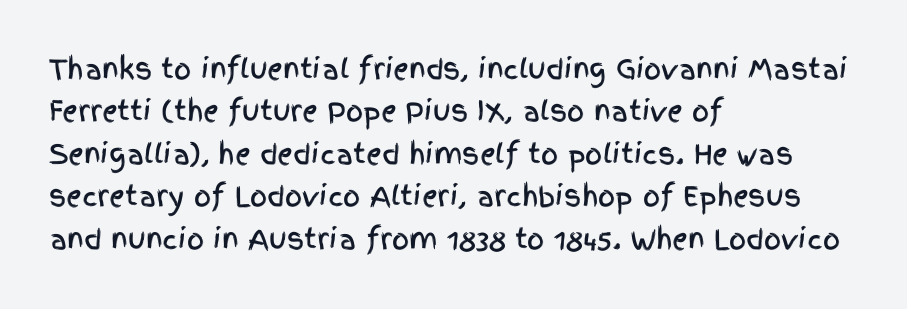
The image shows 27 px text type, upright; set left-aligned, normal line spacing (1.57x), normal letter spacing, not underlined.
